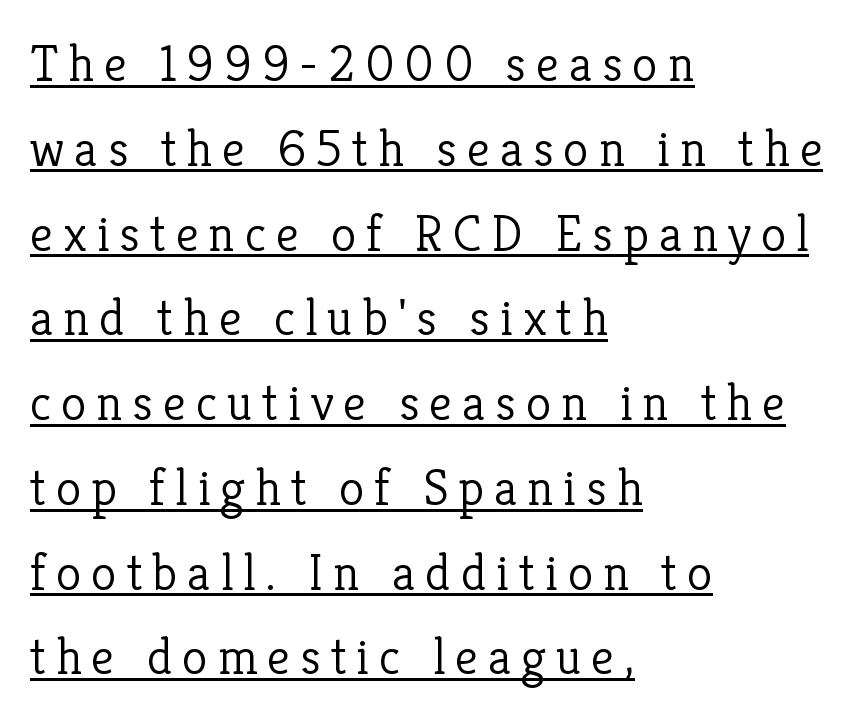
The image shows 52 px light serif type, upright; set left-aligned, normal line spacing (1.63x), underlined; low stroke contrast and a medium x-height.
